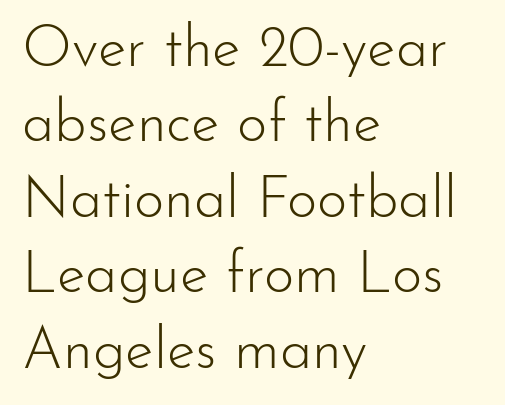
Spacing between characters is what you'd get straight out of the box. Are there feet on the stems? There aren't — it's a sans. The rows are spaced the way most documents space them. Every stem runs plumb, perpendicular to the baseline. Layout note: lines flush left.
